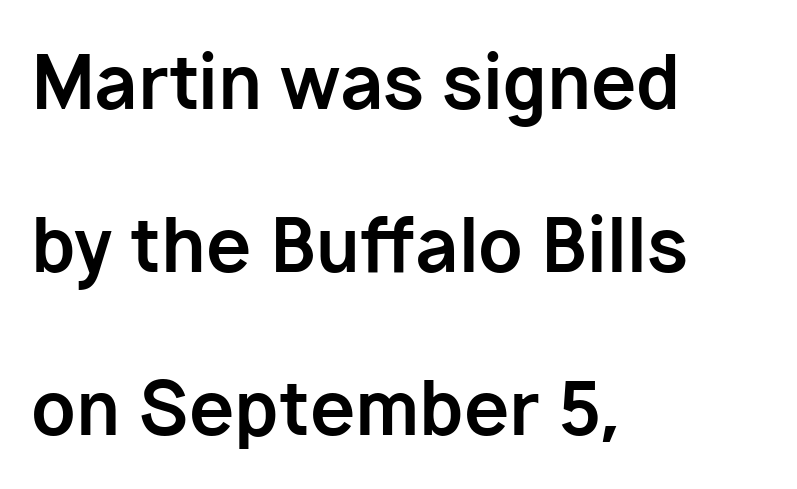
Q: Is the text bold? A: Yes.
Q: Is the text italic (slanted)? A: No, it is upright.
Q: Is the typeface a serif or a sans-serif typeface? A: Sans-serif.
Q: Is the text underlined? A: No.
Q: How is the paragraph aligned? A: Left-aligned.
Q: Is the spacing between letters normal or unusually wide? A: Normal.
Q: Is the spacing between lines tight, normal or loose? A: Loose.
Q: Width (condensed, normal, or wide)? A: Normal.
Q: Stroke contrast? A: Low.
Q: x-height? A: Medium.
Q: Monospaced? A: No.
